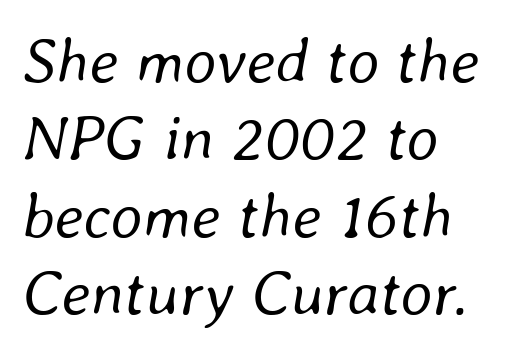
When letters slant like this, we call the style italic. No extra tracking has been applied to these lines. Heft: none added — not bold. Does the copy run flush right? No — it runs flush left. Check the space under the baseline: it is left empty. This sample has the flowing, uneven cadence of proportional lettering.
